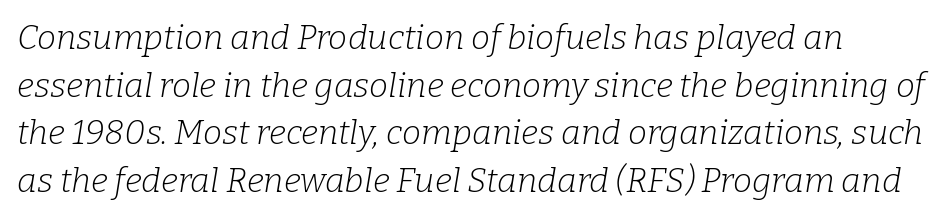
Q: Is the text bold? A: No.
Q: Is the text italic (slanted)? A: Yes, it leans right by about 9 degrees.
Q: Is the typeface a serif or a sans-serif typeface? A: Serif.
Q: Is the text underlined? A: No.
Q: Is the spacing between letters normal or unusually wide? A: Normal.
Q: Is the spacing between lines tight, normal or loose? A: Normal.
Q: Width (condensed, normal, or wide)? A: Normal.
Q: Stroke contrast? A: Low.
Q: x-height? A: Medium.
Q: Monospaced? A: No.
